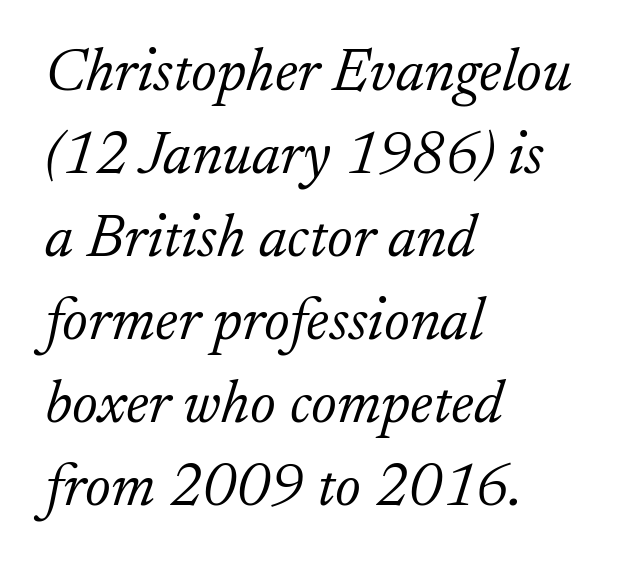
The image shows 61 px light serif type, italic (leaning right); set left-aligned, normal line spacing (1.36x), normal letter spacing, not underlined; low stroke contrast and a small x-height.
